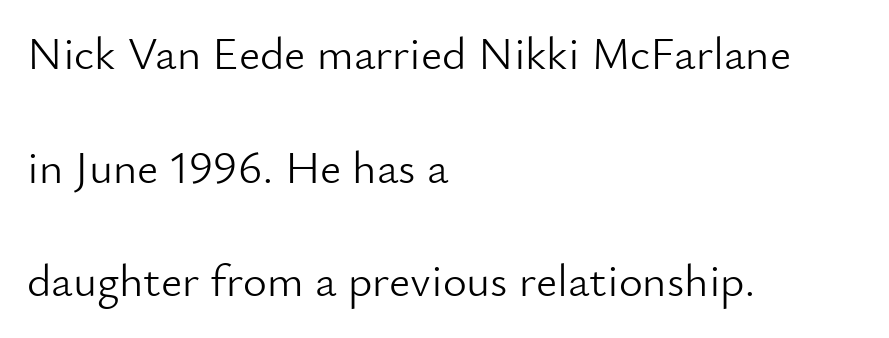
Letter spacing: default. In terms of posture, this sample is upright. Just letters on the line, the space beneath them empty. The paragraph has a hard left edge and a soft right edge.
